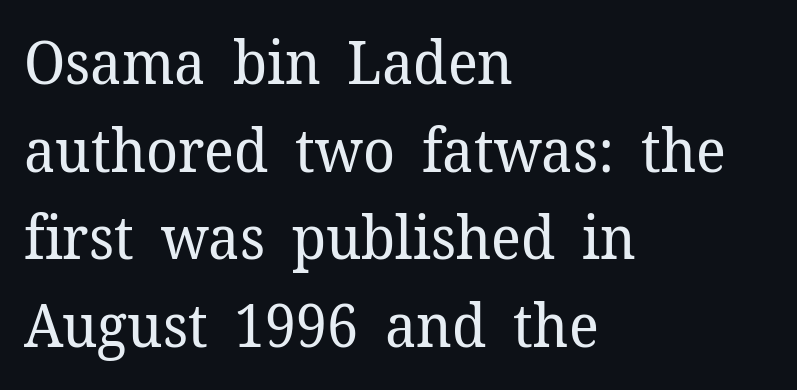
The image shows 60 px regular-weight serif type, upright; set left-aligned, normal line spacing (1.46x), normal letter spacing, not underlined; low stroke contrast and a medium x-height.
